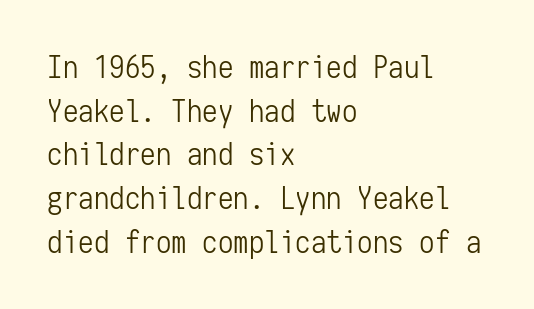
The image shows 31 px light, condensed sans-serif type, upright, monospaced; set left-aligned, normal line spacing (1.41x), normal letter spacing, not underlined; low stroke contrast and a medium x-height.
